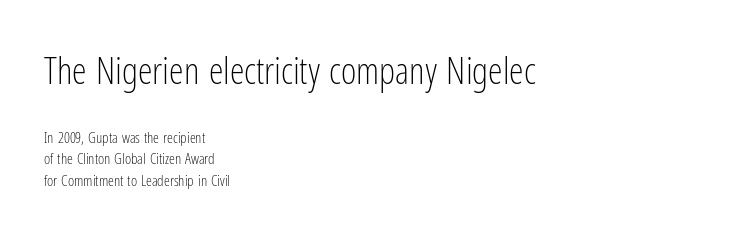
A typesetter would call this leading conventional body-copy spacing. Default kerning and tracking; the words read as compact shapes. The passage shown begins with its larger block and ends with its smaller one. Ordinary non-slanted type is in use. A classic flush-left, rag-right setting is used for this passage. Is the type heavy? It reads as light-to-regular instead.
